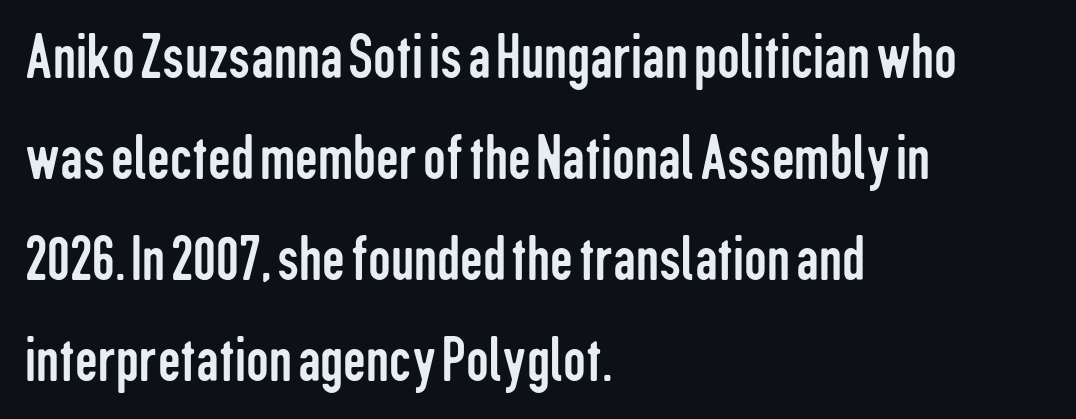
{"serif": "no", "italic": "no", "bold": "no", "weight": "regular", "width": "condensed", "stroke_contrast": "low", "x_height": "medium", "monospaced": "no", "underline": "no", "align": "left", "line_spacing": "normal", "line_spacing_ratio": 1.58, "letter_spacing": "normal", "letter_spacing_em": 0.0, "glyph_px": 64}
